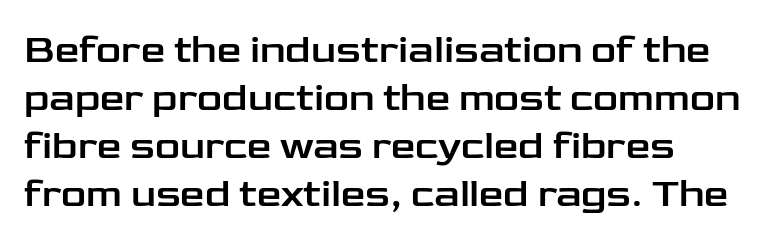
The image shows 39 px wide sans-serif type, upright; set line spacing 1.23x, normal letter spacing, not underlined; low stroke contrast and a medium x-height.
